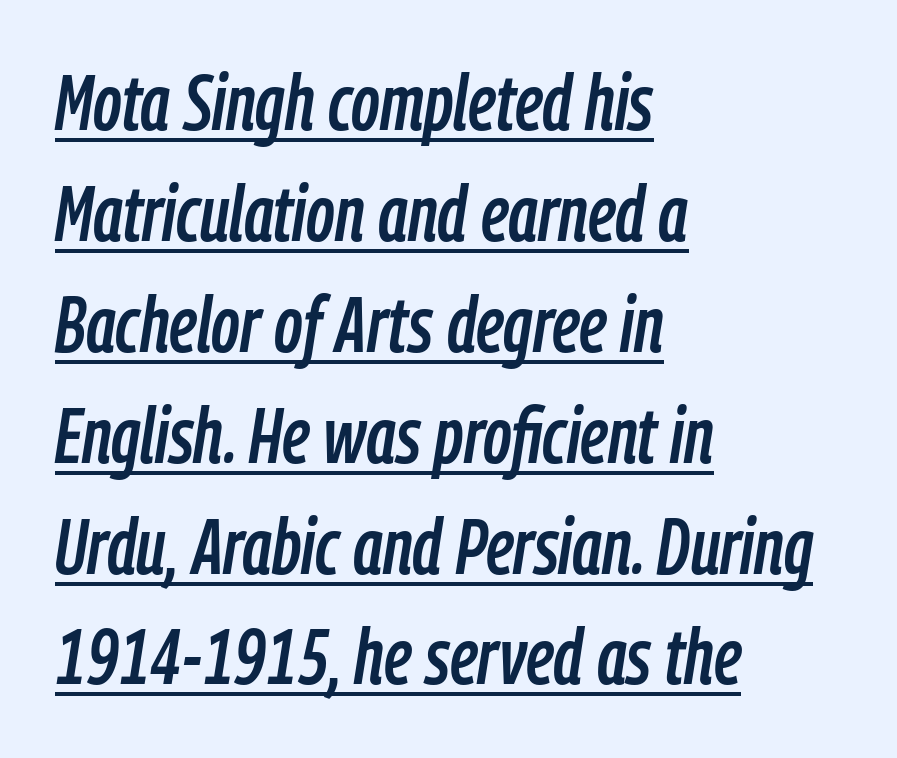
{"italic": "yes", "lean": "right", "slant_degrees": 9, "width": "condensed", "stroke_contrast": "low", "x_height": "medium", "monospaced": "no", "underline": "yes", "align": "left", "line_spacing": "normal", "line_spacing_ratio": 1.44, "letter_spacing": "normal", "letter_spacing_em": 0.0, "glyph_px": 77}
